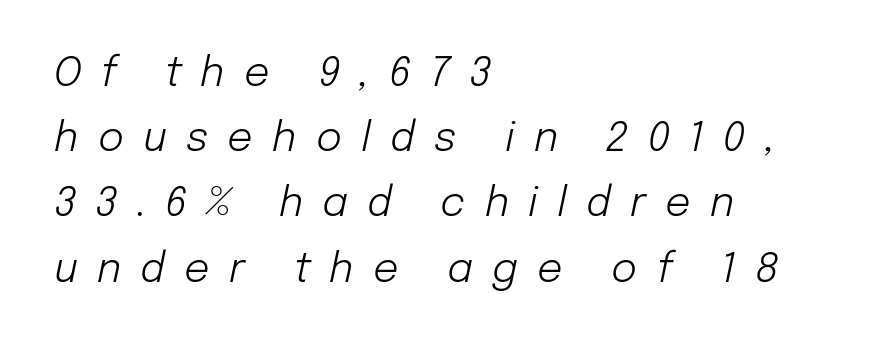
{"italic": "yes", "lean": "right", "slant_degrees": 12, "bold": "no", "weight": "light", "width": "normal", "stroke_contrast": "low", "x_height": "medium", "monospaced": "no", "underline": "no", "align": "left", "line_spacing": "normal", "line_spacing_ratio": 1.63, "letter_spacing": "wide", "letter_spacing_em": 0.48, "glyph_px": 40}
